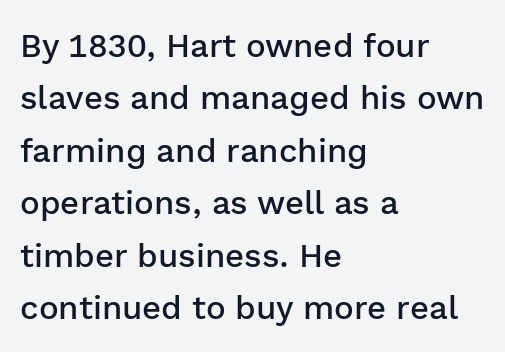
Q: Is the text bold? A: Semi-bold.
Q: Is the text italic (slanted)? A: No, it is upright.
Q: Is the typeface a serif or a sans-serif typeface? A: Sans-serif.
Q: Is the text underlined? A: No.
Q: How is the paragraph aligned? A: Left-aligned.
Q: Is the spacing between letters normal or unusually wide? A: Normal.
Q: Is the spacing between lines tight, normal or loose? A: Normal.
Q: Width (condensed, normal, or wide)? A: Normal.
Q: Stroke contrast? A: Low.
Q: x-height? A: Medium.
Q: Monospaced? A: No.
